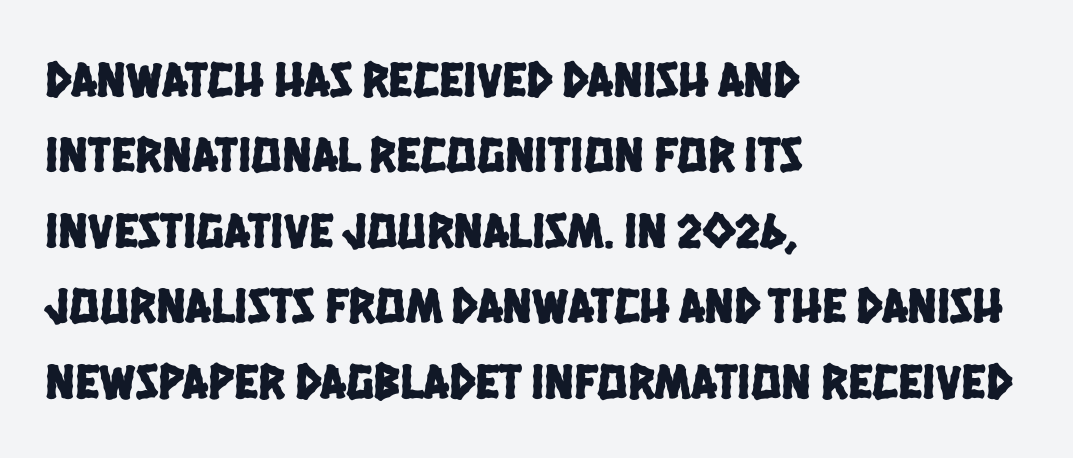
The setting favours the left margin, as ordinary paragraphs usually do. Regarding serifs, this sample does without them. What's the leading like? Ordinary, nothing unusual. Words float on clear page, feet unadorned. The face used here is proportionally spaced, like ordinary book or web type.
